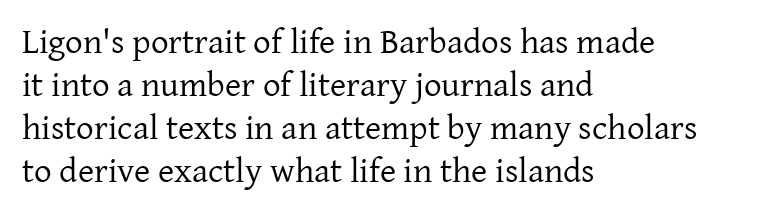
The image shows 35 px regular-weight serif type, upright; set left-aligned, line spacing 1.23x, normal letter spacing, not underlined; low stroke contrast and a medium x-height.
